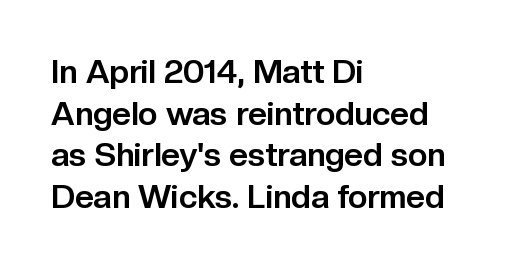
Q: Is the text bold? A: Yes.
Q: Is the text italic (slanted)? A: No, it is upright.
Q: Is the typeface a serif or a sans-serif typeface? A: Sans-serif.
Q: Is the text underlined? A: No.
Q: How is the paragraph aligned? A: Left-aligned.
Q: Is the spacing between letters normal or unusually wide? A: Normal.
Q: Is the spacing between lines tight, normal or loose? A: Normal.
Q: Width (condensed, normal, or wide)? A: Normal.
Q: Stroke contrast? A: Low.
Q: x-height? A: Medium.
Q: Monospaced? A: No.
